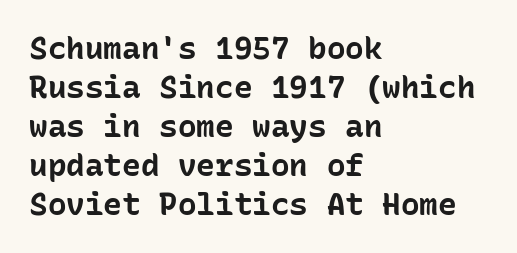
These lines stack with their left ends in a neat column. Examine the stroke ends and you'll find no serifs. Plain, unruled lines of type. Posture: vertical. Inter-character spacing is left at the font's built-in metrics.
